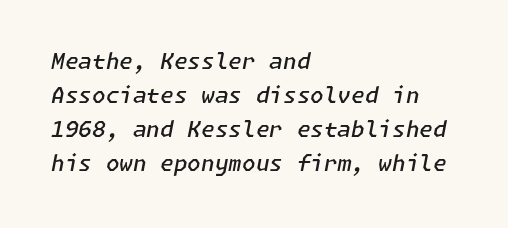
The image shows 22 px text type, italic (leaning right); set left-aligned, normal line spacing (1.55x), normal letter spacing, not underlined.
